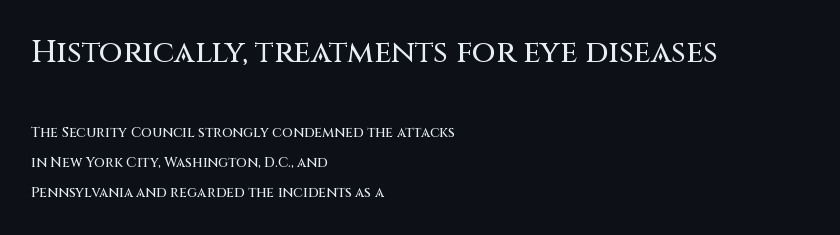
The image shows 31 px sans-serif type, upright; set left-aligned, loose line spacing (2.16x), normal letter spacing, not underlined; the first (top) block is 2.21x larger; medium stroke contrast and a large x-height.
